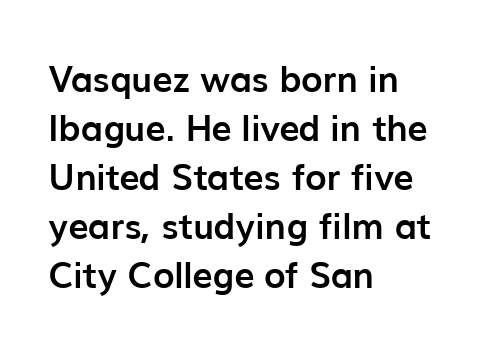
{"serif": "no", "italic": "no", "bold": "yes", "weight": "semibold", "width": "normal", "stroke_contrast": "low", "x_height": "medium", "monospaced": "no", "underline": "no", "align": "left", "line_spacing": "normal", "line_spacing_ratio": 1.36, "letter_spacing": "normal", "letter_spacing_em": 0.0, "glyph_px": 36}
